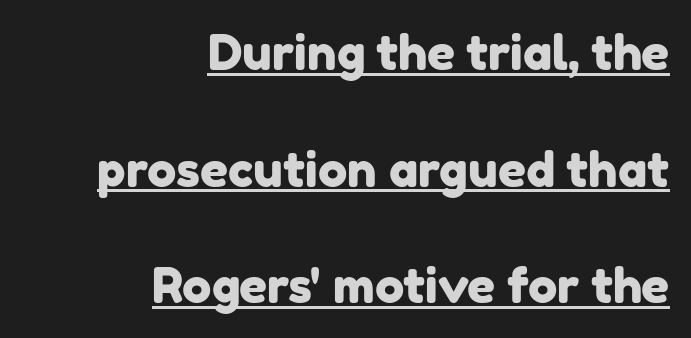
Here the designer chose a conventional face with non-uniform glyph widths. A flush-right, rag-left setting is used for this passage. These lines keep a tight, regular rhythm from letter to letter. These lines are composed in type without serifs. Successive baselines arrive slowly, with a big drop between each. The passage shown is underscored from start to finish.
